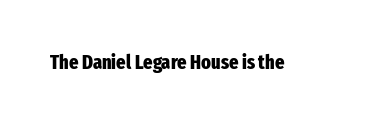
The image shows 20 px bold type, upright; set normal letter spacing, not underlined.
